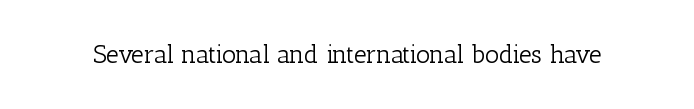
The image shows 25 px text type, upright; set normal letter spacing, not underlined.
